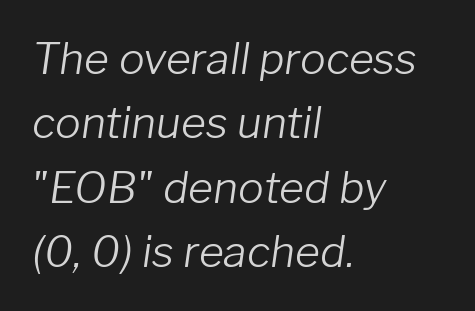
Q: Is the text bold? A: No.
Q: Is the text italic (slanted)? A: Yes, it leans right by about 8 degrees.
Q: Is the text underlined? A: No.
Q: How is the paragraph aligned? A: Left-aligned.
Q: Is the spacing between letters normal or unusually wide? A: Normal.
Q: Is the spacing between lines tight, normal or loose? A: Normal.
Q: Width (condensed, normal, or wide)? A: Normal.
Q: Stroke contrast? A: Low.
Q: x-height? A: Medium.
Q: Monospaced? A: No.
